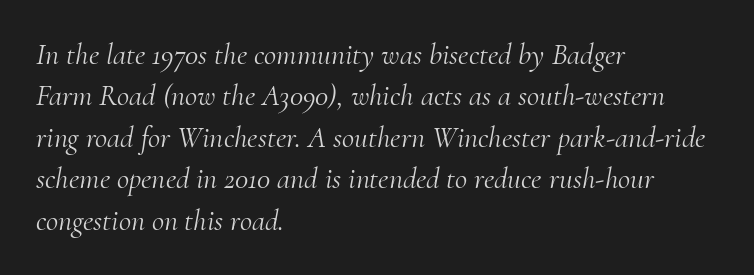
The image shows 30 px light serif type, italic (leaning right); set left-aligned, normal line spacing (1.38x), normal letter spacing, not underlined; medium stroke contrast and a small x-height.
